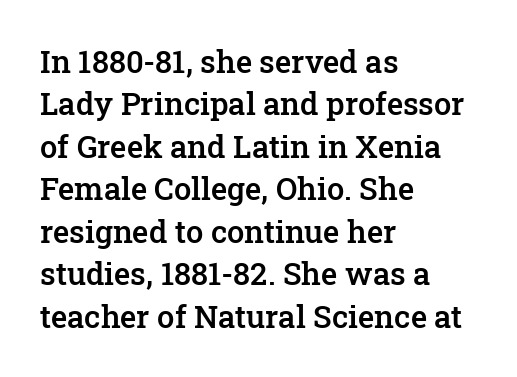
The image shows 31 px semibold serif type, upright; set left-aligned, normal line spacing (1.37x), normal letter spacing, not underlined; low stroke contrast and a medium x-height.
